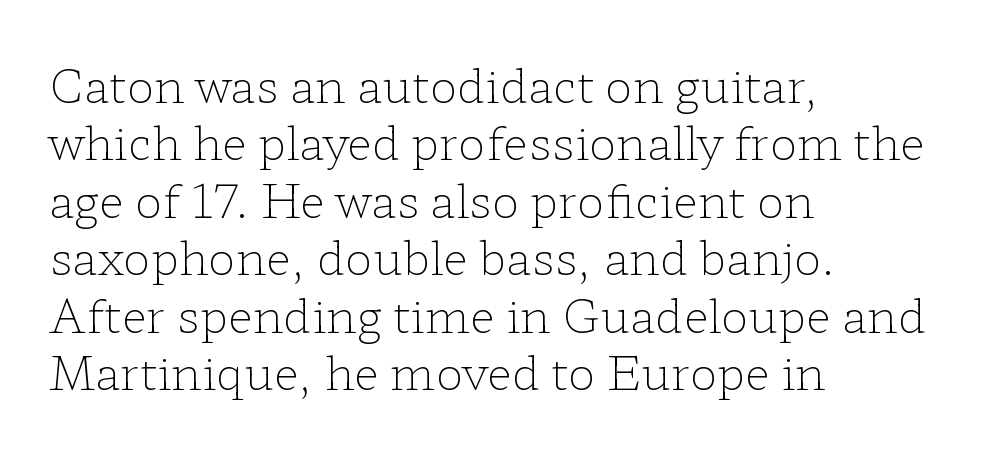
The image shows 46 px light, wide serif type, upright; set left-aligned, normal line spacing (1.25x), normal letter spacing, not underlined; low stroke contrast and a medium x-height.
